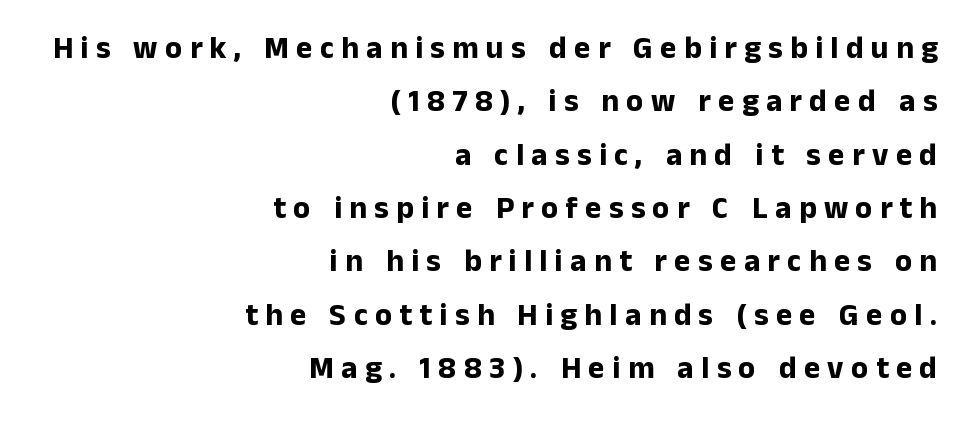
The image shows 31 px bold sans-serif type, upright; set right-aligned, line spacing 1.72x, unusually wide letter spacing (+0.24 em), not underlined; low stroke contrast and a medium x-height.
